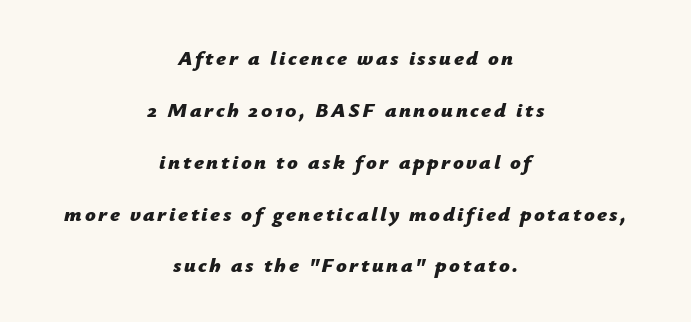
Slanted lettering throughout. Reading down the column, the eye jumps a long way to each next line. A clean baseline with only descenders dipping below it. Reading down the block, each line starts at a different indent, mirrored at its end. Thick stems and heavy bowls — unmistakably bold.
